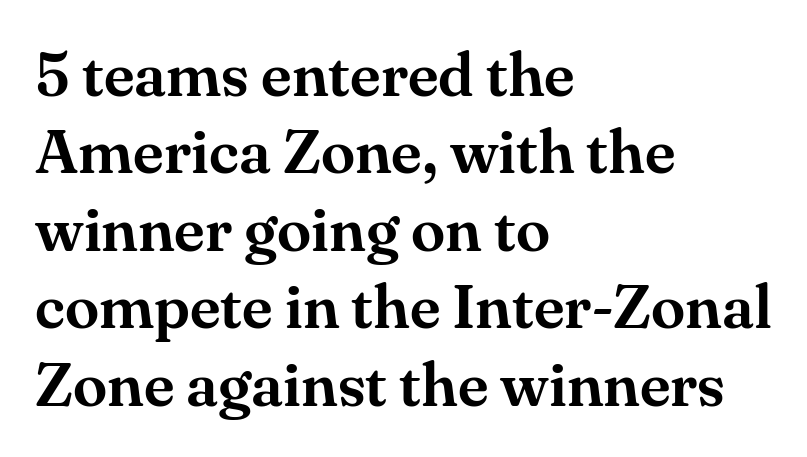
{"serif": "yes", "italic": "no", "width": "normal", "stroke_contrast": "medium", "x_height": "small", "monospaced": "no", "underline": "no", "align": "left", "line_spacing": "normal", "line_spacing_ratio": 1.25, "letter_spacing": "normal", "letter_spacing_em": 0.0, "glyph_px": 62}
